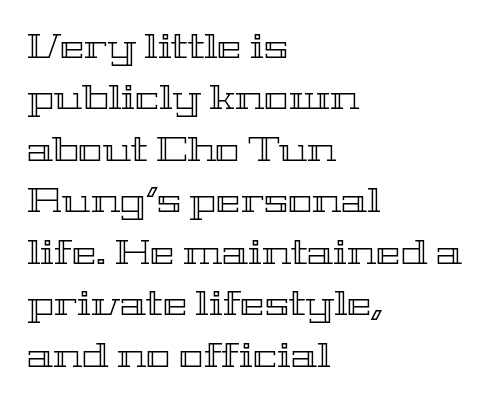
{"italic": "no", "width": "wide", "x_height": "medium", "monospaced": "no", "underline": "no", "align": "left", "line_spacing": "normal", "line_spacing_ratio": 1.56, "letter_spacing": "normal", "letter_spacing_em": 0.0, "glyph_px": 33}
